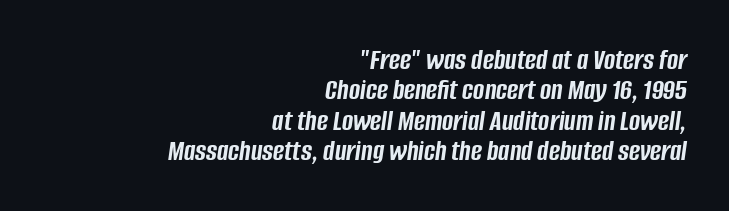
Q: Is the text bold? A: Yes.
Q: Is the text italic (slanted)? A: Yes, it leans right by about 8 degrees.
Q: Is the text underlined? A: No.
Q: How is the paragraph aligned? A: Right-aligned.
Q: Is the spacing between letters normal or unusually wide? A: Normal.
Q: Is the spacing between lines tight, normal or loose? A: Tight.
Q: Width (condensed, normal, or wide)? A: Condensed.
Q: Stroke contrast? A: Low.
Q: x-height? A: Large.
Q: Monospaced? A: No.
